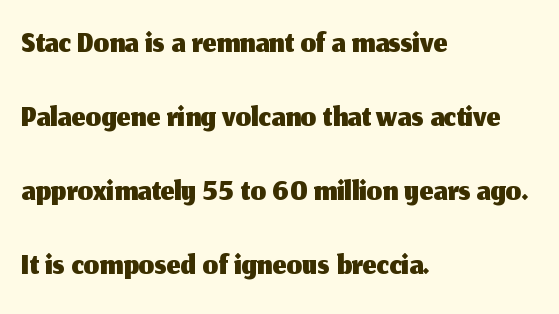
Q: Is the text italic (slanted)? A: No, it is upright.
Q: Is the typeface a serif or a sans-serif typeface? A: Sans-serif.
Q: Is the text underlined? A: No.
Q: How is the paragraph aligned? A: Left-aligned.
Q: Is the spacing between letters normal or unusually wide? A: Normal.
Q: Is the spacing between lines tight, normal or loose? A: Normal.
Q: Width (condensed, normal, or wide)? A: Normal.
Q: Stroke contrast? A: Medium.
Q: x-height? A: Medium.
Q: Monospaced? A: No.
